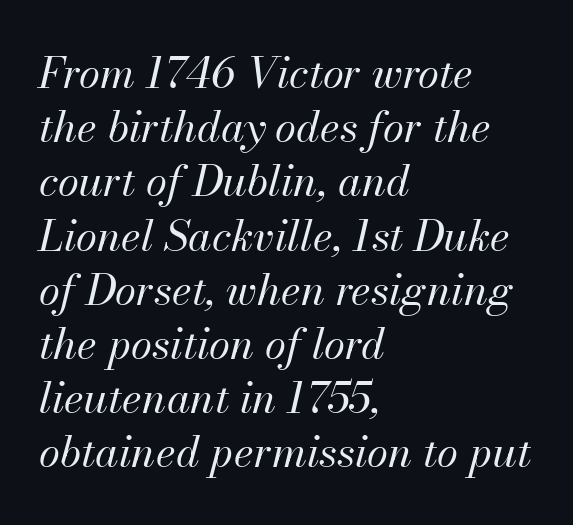
{"italic": "yes", "lean": "right", "slant_degrees": 13, "bold": "no", "weight": "regular", "width": "normal", "stroke_contrast": "medium", "x_height": "small", "monospaced": "no", "underline": "no", "align": "left", "line_spacing": "normal", "line_spacing_ratio": 1.26, "letter_spacing": "normal", "letter_spacing_em": 0.0, "glyph_px": 43}
